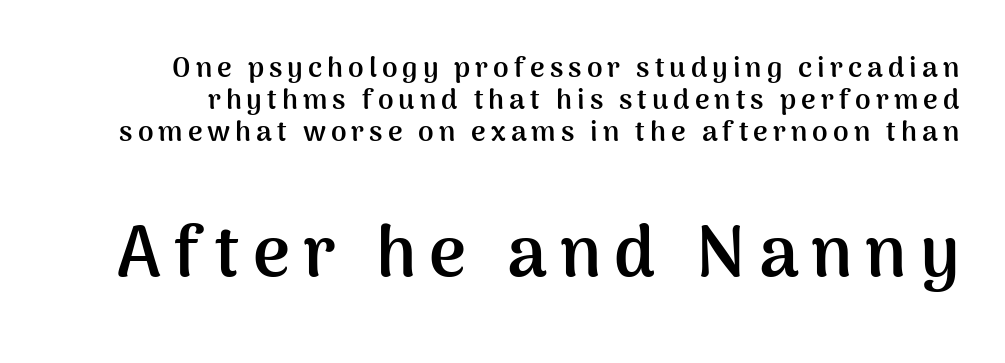
The second block has been scaled up relative to the first. The face used here is a sans, in the tradition of grotesques and geometrics. Students, observe: this is what under-led, compact text looks like. Style check: upright.
